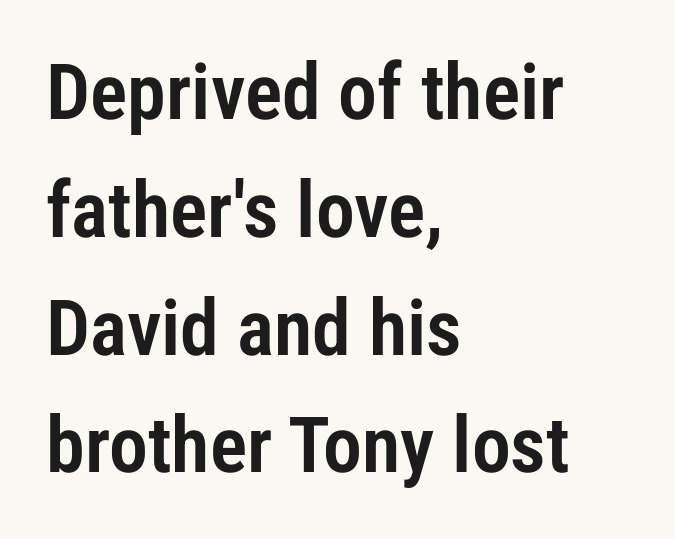
Q: Is the text italic (slanted)? A: No, it is upright.
Q: Is the typeface a serif or a sans-serif typeface? A: Sans-serif.
Q: Is the text underlined? A: No.
Q: How is the paragraph aligned? A: Left-aligned.
Q: Is the spacing between letters normal or unusually wide? A: Normal.
Q: Is the spacing between lines tight, normal or loose? A: Normal.
Q: Width (condensed, normal, or wide)? A: Condensed.
Q: Stroke contrast? A: Low.
Q: x-height? A: Medium.
Q: Monospaced? A: No.
